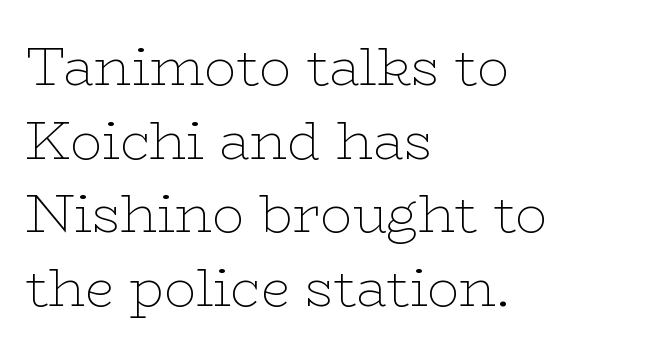
The image shows 53 px thin, wide serif type, upright; set left-aligned, normal line spacing (1.39x), normal letter spacing, not underlined; low stroke contrast and a medium x-height.
